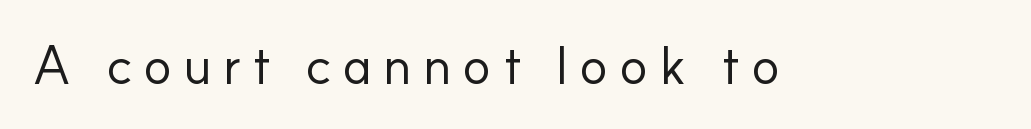
The image shows 53 px regular-weight sans-serif type, upright; set unusually wide letter spacing (+0.21 em), not underlined; low stroke contrast and a small x-height.
